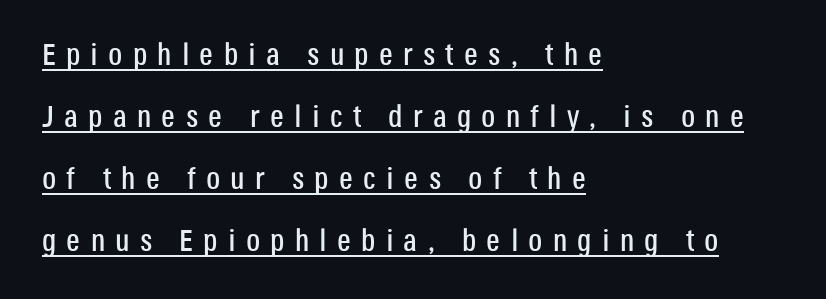
This rendering features underlined lettering. Regarding serifs, this sample does without them. Is the block centered? No — it sits flush against the left margin. Interline gaps are noticeably wide in this sample. Each word looks stretched out because of the extra space between its letters. If you drew a line through each stem, it would be perfectly vertical.
